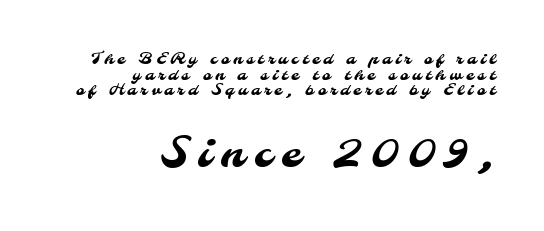
Q: Is the typeface a serif or a sans-serif typeface? A: Sans-serif.
Q: Is the text underlined? A: No.
Q: How is the paragraph aligned? A: Right-aligned.
Q: Is the spacing between letters normal or unusually wide? A: Unusually wide.
Q: Is the spacing between lines tight, normal or loose? A: Tight.
Q: Which block of text is set in a larger size, the first (top) or the second (bottom)? A: The second (bottom) one.
Q: Width (condensed, normal, or wide)? A: Normal.
Q: Stroke contrast? A: Medium.
Q: x-height? A: Small.
Q: Monospaced? A: No.
